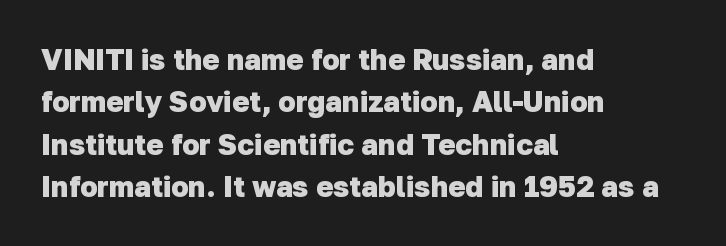
Q: Is the text bold? A: Yes.
Q: Is the typeface a serif or a sans-serif typeface? A: Sans-serif.
Q: Is the text underlined? A: No.
Q: How is the paragraph aligned? A: Left-aligned.
Q: Is the spacing between letters normal or unusually wide? A: Normal.
Q: Is the spacing between lines tight, normal or loose? A: Normal.
Q: Width (condensed, normal, or wide)? A: Normal.
Q: Stroke contrast? A: Low.
Q: x-height? A: Medium.
Q: Monospaced? A: No.
